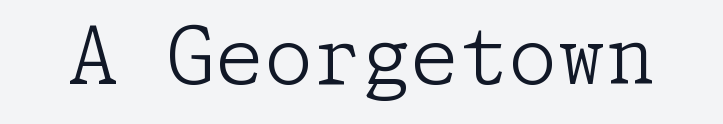
{"serif": "yes", "italic": "no", "bold": "no", "weight": "light", "width": "normal", "stroke_contrast": "low", "x_height": "medium", "underline": "no", "letter_spacing": "normal", "letter_spacing_em": 0.0, "glyph_px": 79}
